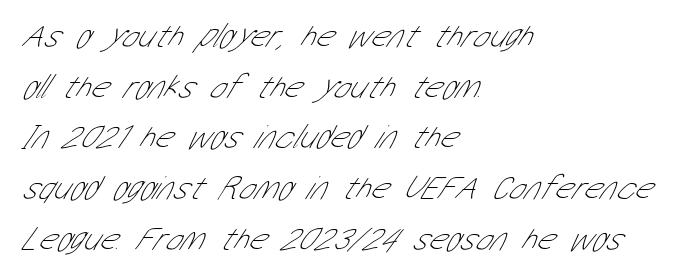
{"serif": "no", "bold": "no", "weight": "thin", "width": "condensed", "stroke_contrast": "low", "x_height": "medium", "monospaced": "no", "underline": "no", "align": "left", "line_spacing": "normal", "line_spacing_ratio": 1.49, "letter_spacing": "normal", "letter_spacing_em": 0.0, "glyph_px": 34}
